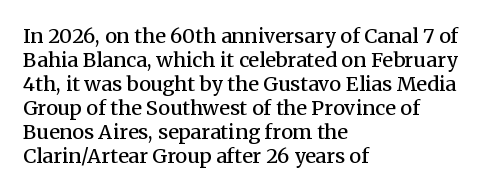
Q: Is the text bold? A: Semi-bold.
Q: Is the text italic (slanted)? A: No, it is upright.
Q: Is the text underlined? A: No.
Q: How is the paragraph aligned? A: Left-aligned.
Q: Is the spacing between letters normal or unusually wide? A: Normal.
